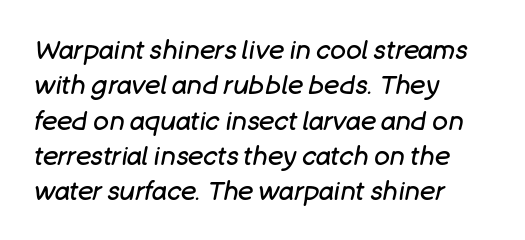
Q: Is the text bold? A: No.
Q: Is the text italic (slanted)? A: Yes, it leans right by about 11 degrees.
Q: Is the text underlined? A: No.
Q: How is the paragraph aligned? A: Left-aligned.
Q: Is the spacing between letters normal or unusually wide? A: Normal.
Q: Is the spacing between lines tight, normal or loose? A: Normal.
